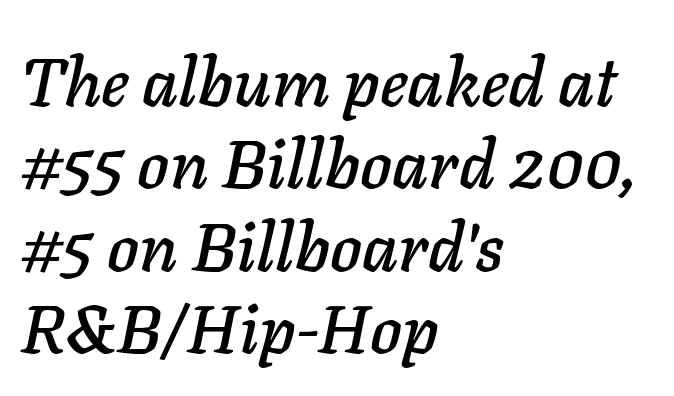
Nothing unusual about the tracking: characters are spaced as the font intends. Plain, unruled lines of type. Each line starts at the same left margin while the right side varies. Italic: yes, the glyphs are oblique. The rendering uses natural spacing where letterforms have individual widths.
